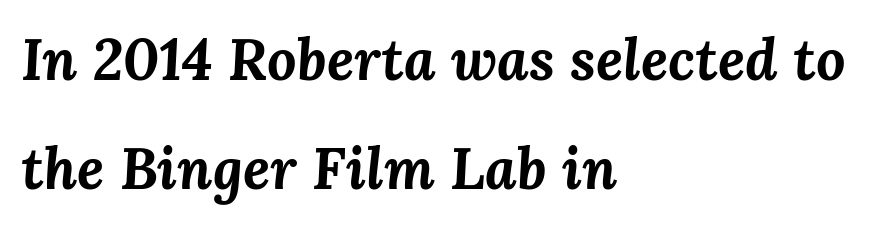
The image shows 58 px bold type, italic (leaning right); set left-aligned, line spacing 1.88x, normal letter spacing, not underlined; medium stroke contrast and a medium x-height.
